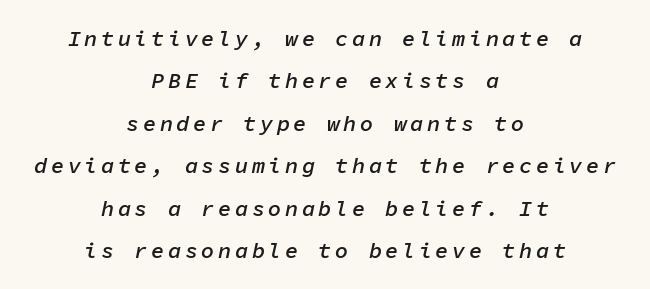
This sample trades compactness for vertical openness between lines. Bold? Not quite — semibold, heavier than regular but stopping short. The foot of each line stays bare and open. The typography opts for an oblique posture over an upright one. Casual observation: everything's sitting right in the middle.
